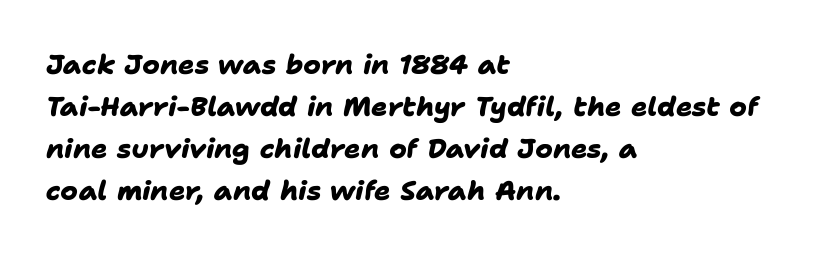
Q: Is the text bold? A: Yes.
Q: Is the text underlined? A: No.
Q: How is the paragraph aligned? A: Left-aligned.
Q: Is the spacing between letters normal or unusually wide? A: Normal.
Q: Is the spacing between lines tight, normal or loose? A: Normal.
